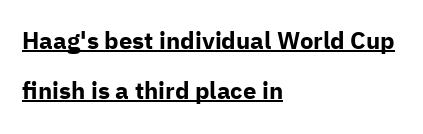
The image shows 24 px bold type, upright; set left-aligned, loose line spacing (2.07x), normal letter spacing, underlined.
